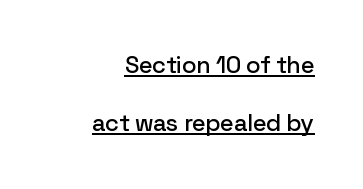
Q: Is the text italic (slanted)? A: No, it is upright.
Q: Is the text underlined? A: Yes.
Q: How is the paragraph aligned? A: Right-aligned.
Q: Is the spacing between letters normal or unusually wide? A: Normal.
Q: Is the spacing between lines tight, normal or loose? A: Loose.
